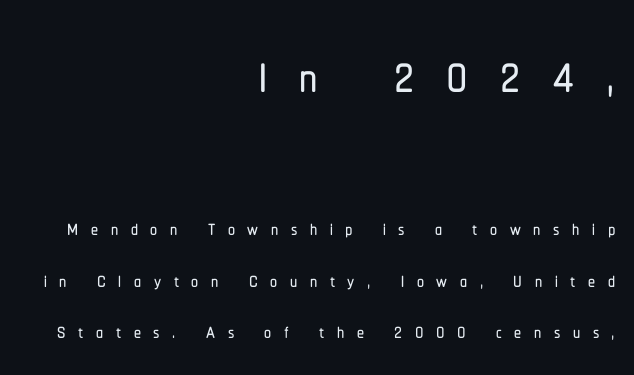
Q: Is the text italic (slanted)? A: No, it is upright.
Q: Is the typeface a serif or a sans-serif typeface? A: Sans-serif.
Q: Is the text underlined? A: No.
Q: How is the paragraph aligned? A: Right-aligned.
Q: Is the spacing between letters normal or unusually wide? A: Unusually wide.
Q: Which block of text is set in a larger size, the first (top) or the second (bottom)? A: The first (top) one.
Q: Width (condensed, normal, or wide)? A: Condensed.
Q: Stroke contrast? A: Low.
Q: x-height? A: Medium.
Q: Monospaced? A: No.
